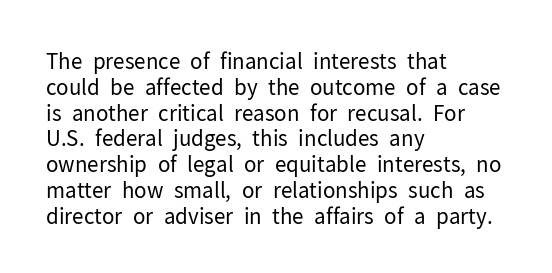
{"italic": "no", "bold": "no", "underline": "no", "align": "left", "line_spacing_ratio": 1.23, "letter_spacing": "normal", "letter_spacing_em": 0.0, "glyph_px": 21}
